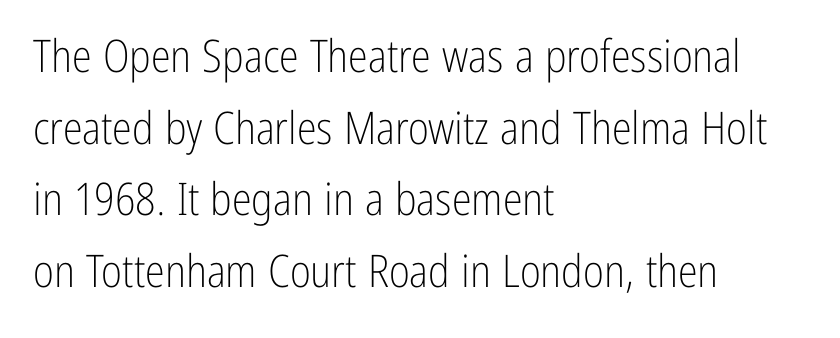
The string is rendered with underlining switched off. In terms of posture, this sample is upright. The font family rendered here belongs to the sans-serif group. The horizontal fit of the characters is conventional and even. Line spacing here is normal. The lines are quadded left.
